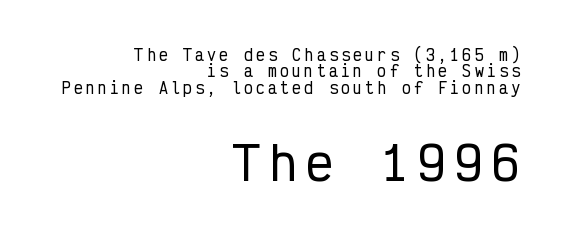
Students, note that the glyphs here are deliberately spaced far apart. The face used here is monospaced, like something from a code editor. The lower block of text is set noticeably larger than the block above it. Each letter's strokes conclude bluntly, with no projecting serifs. The strip under each line holds only bare page.
